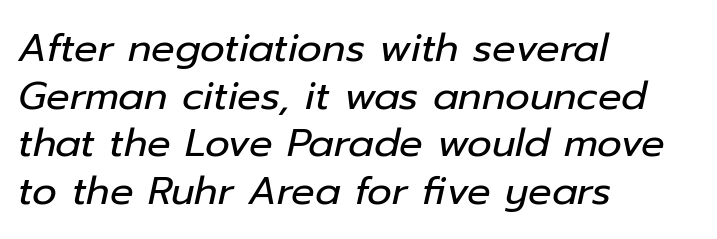
Q: Is the text bold? A: No.
Q: Is the text italic (slanted)? A: Yes, it leans right by about 12 degrees.
Q: Is the text underlined? A: No.
Q: How is the paragraph aligned? A: Left-aligned.
Q: Is the spacing between letters normal or unusually wide? A: Normal.
Q: Width (condensed, normal, or wide)? A: Normal.
Q: Stroke contrast? A: Low.
Q: x-height? A: Medium.
Q: Monospaced? A: No.
